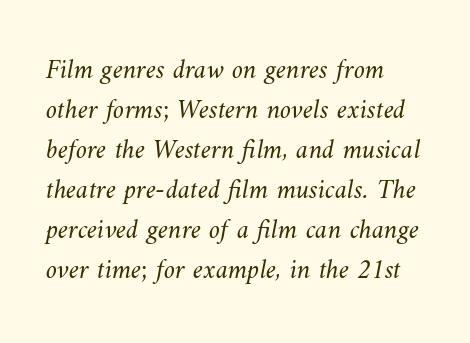
Q: Is the text bold? A: No.
Q: Is the text underlined? A: No.
Q: How is the paragraph aligned? A: Left-aligned.
Q: Is the spacing between letters normal or unusually wide? A: Normal.
Q: Is the spacing between lines tight, normal or loose? A: Normal.
Q: Width (condensed, normal, or wide)? A: Normal.
Q: Stroke contrast? A: Medium.
Q: x-height? A: Small.
Q: Monospaced? A: No.
